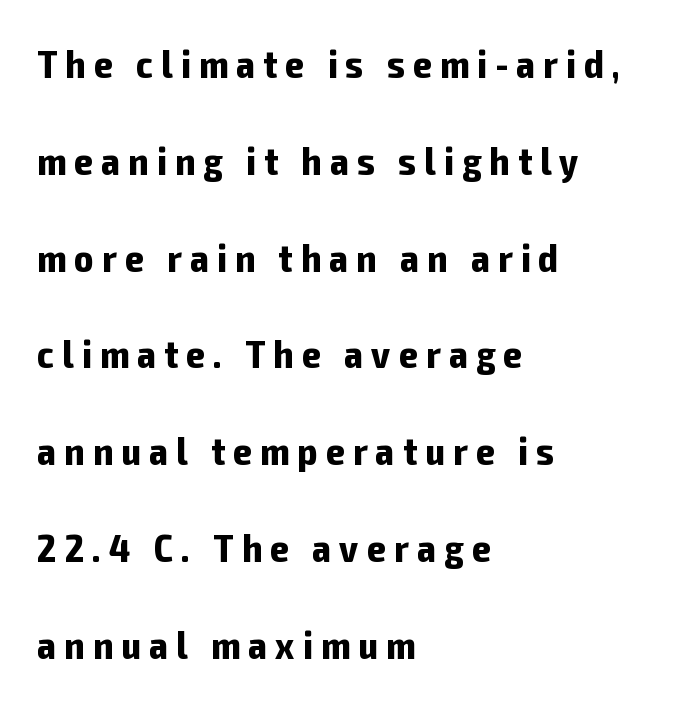
The passage shown is typeset with a sans-serif family. The face used here is proportionally spaced, like ordinary book or web type. You can tell it's not italic because the verticals are truly vertical. Quick note: interline space is abundant.
